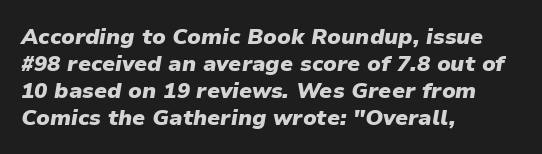
The image shows 22 px bold type, italic (leaning right); set left-aligned, line spacing 1.22x, normal letter spacing, not underlined.
